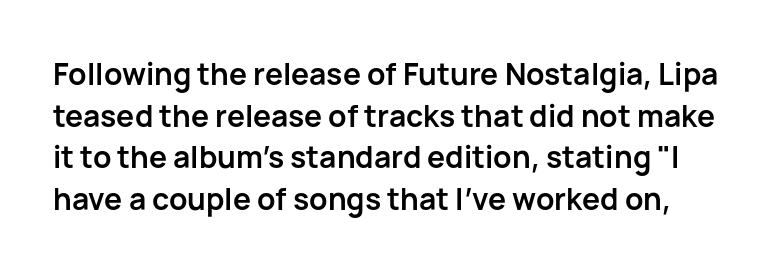
{"serif": "no", "italic": "no", "bold": "yes", "weight": "semibold", "width": "normal", "stroke_contrast": "low", "x_height": "medium", "monospaced": "no", "underline": "no", "line_spacing": "normal", "line_spacing_ratio": 1.39, "letter_spacing": "normal", "letter_spacing_em": 0.0, "glyph_px": 30}
